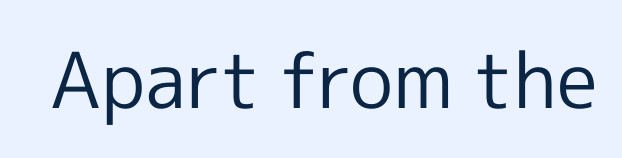
{"serif": "no", "italic": "no", "bold": "no", "weight": "regular", "width": "normal", "x_height": "medium", "monospaced": "no", "underline": "no", "letter_spacing": "normal", "letter_spacing_em": 0.0, "glyph_px": 77}
